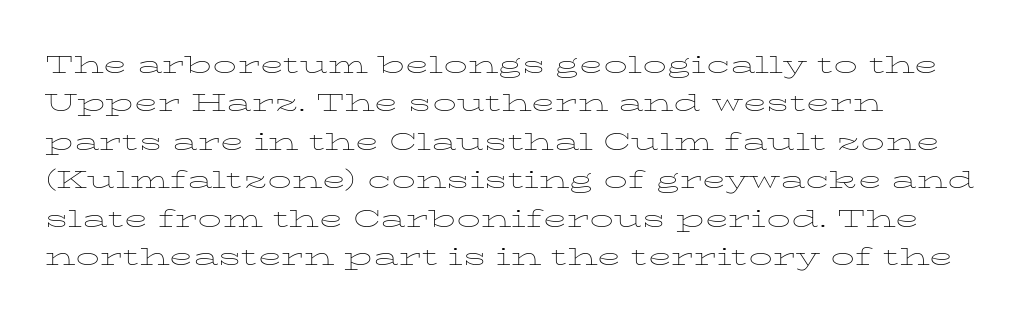
It's the straight-up-and-down kind of type. The space directly below the letters is spotless. Standard letterfit; no display-style spreading of the glyphs. The face looks like a standard text weight, possibly lighter. The line-height multiplier appears to be the usual default.
